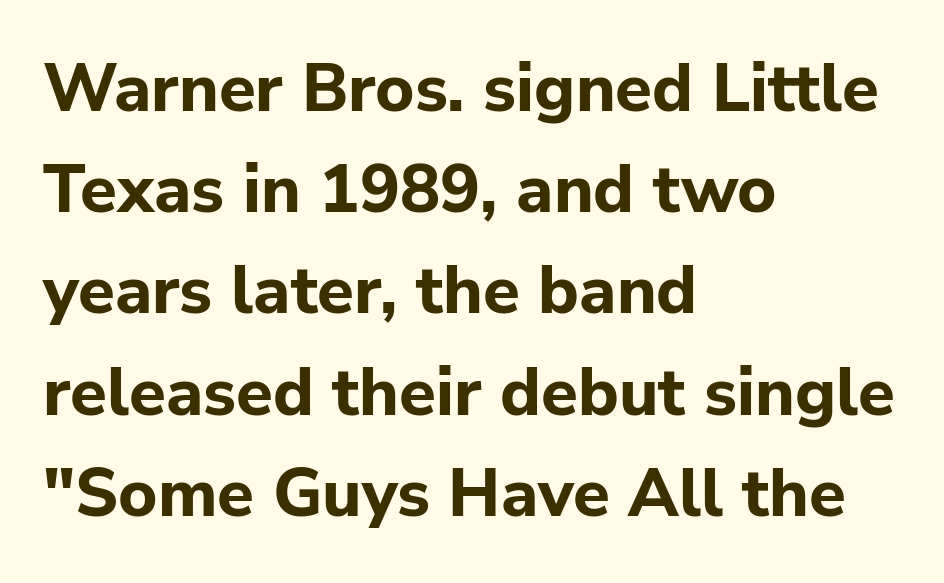
Quick note: interline space is typical. The glyphs in this specimen are sans serif. Is this a fixed-width face? No — the glyphs have proportional, varying widths. Heavy-handed strokes throughout: this text is bold. The passage is arranged the way most books set body copy — flush left.
